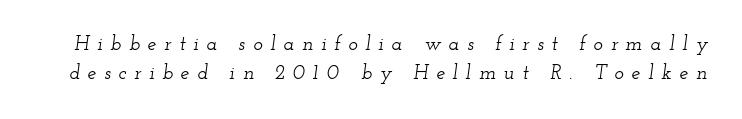
The image shows 20 px text type, italic (leaning right); set normal line spacing (1.43x), unusually wide letter spacing (+0.39 em), not underlined.
